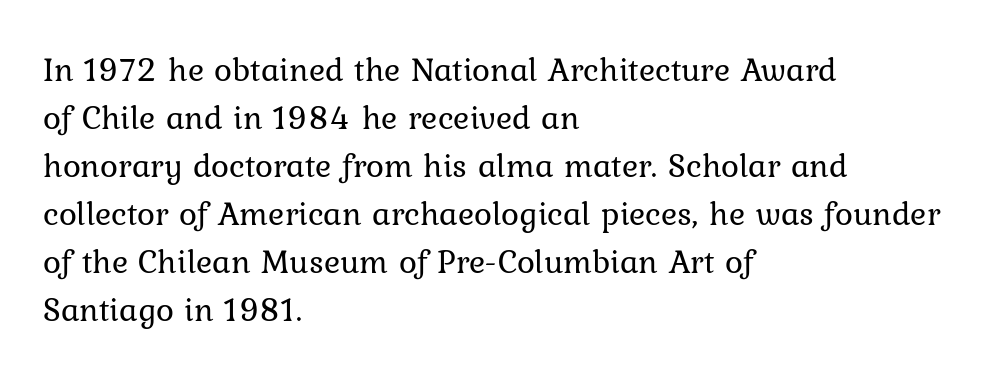
The image shows 34 px regular-weight type, upright; set left-aligned, normal line spacing (1.41x), normal letter spacing, not underlined; low stroke contrast and a medium x-height.
